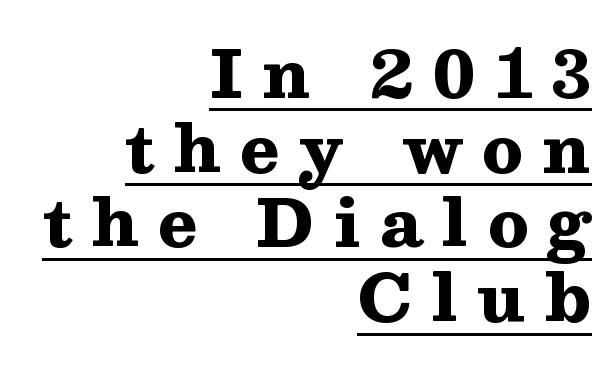
{"serif": "yes", "italic": "no", "bold": "yes", "weight": "heavy", "width": "wide", "stroke_contrast": "medium", "x_height": "medium", "monospaced": "no", "underline": "yes", "align": "right", "line_spacing": "tight", "line_spacing_ratio": 1.15, "letter_spacing": "wide", "letter_spacing_em": 0.3, "glyph_px": 65}
